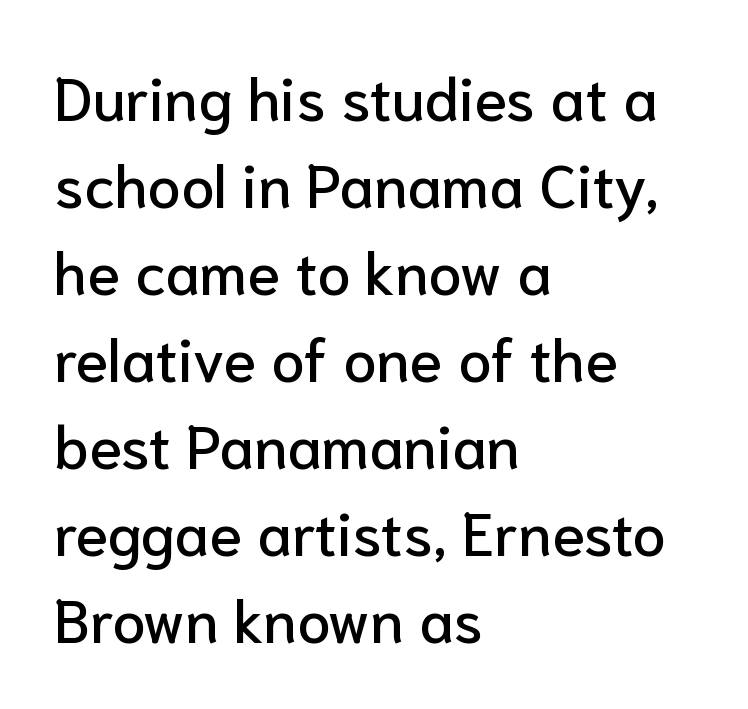
The image shows 60 px sans-serif type, upright; set left-aligned, normal line spacing (1.45x), normal letter spacing, not underlined; low stroke contrast and a medium x-height.
